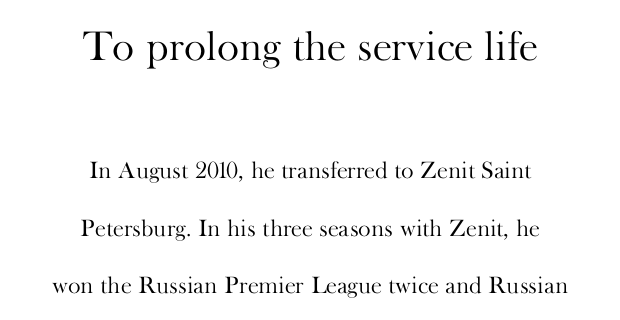
Q: Is the text bold? A: No.
Q: Is the text italic (slanted)? A: No, it is upright.
Q: Is the typeface a serif or a sans-serif typeface? A: Serif.
Q: Is the text underlined? A: No.
Q: How is the paragraph aligned? A: Centered.
Q: Is the spacing between letters normal or unusually wide? A: Normal.
Q: Is the spacing between lines tight, normal or loose? A: Loose.
Q: Which block of text is set in a larger size, the first (top) or the second (bottom)? A: The first (top) one.
Q: Width (condensed, normal, or wide)? A: Normal.
Q: Stroke contrast? A: High.
Q: x-height? A: Small.
Q: Monospaced? A: No.
